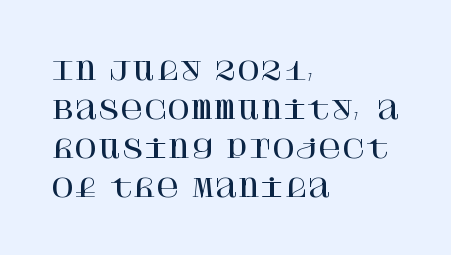
Q: Is the text italic (slanted)? A: No, it is upright.
Q: Is the text underlined? A: No.
Q: How is the paragraph aligned? A: Left-aligned.
Q: Is the spacing between letters normal or unusually wide? A: Normal.
Q: Is the spacing between lines tight, normal or loose? A: Normal.
